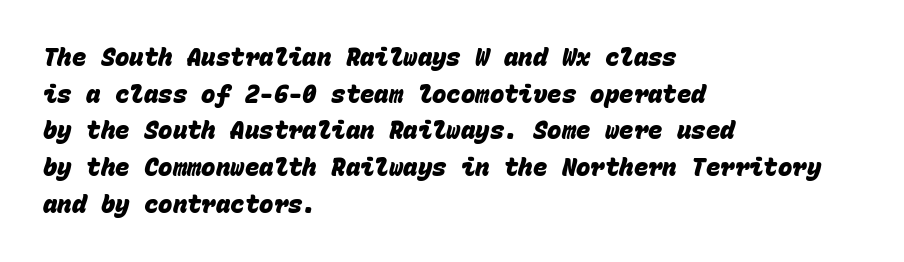
The image shows 24 px bold type; set left-aligned, normal line spacing (1.53x), normal letter spacing, not underlined.
